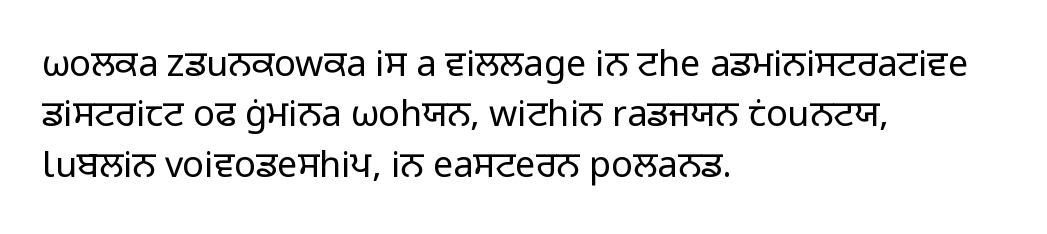
The image shows 36 px regular-weight sans-serif type, upright; set left-aligned, normal line spacing (1.4x), normal letter spacing, not underlined; low stroke contrast and a medium x-height.
